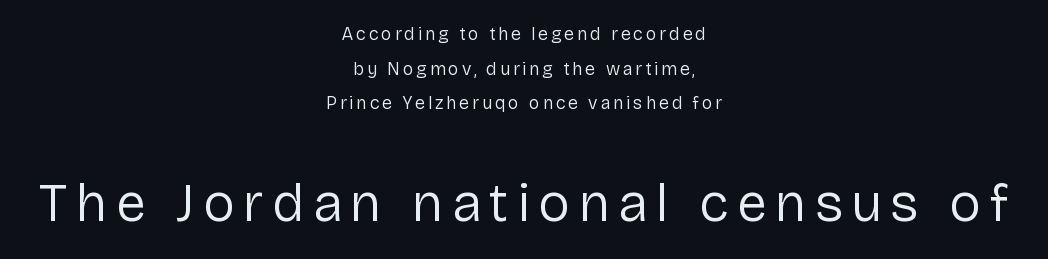
Character widths vary here, with narrow letters taking less room than wide ones. A bare baseline throughout the passage. Regarding serifs, this sample does without them. A great deal of white space separates one row of letters from the next.
